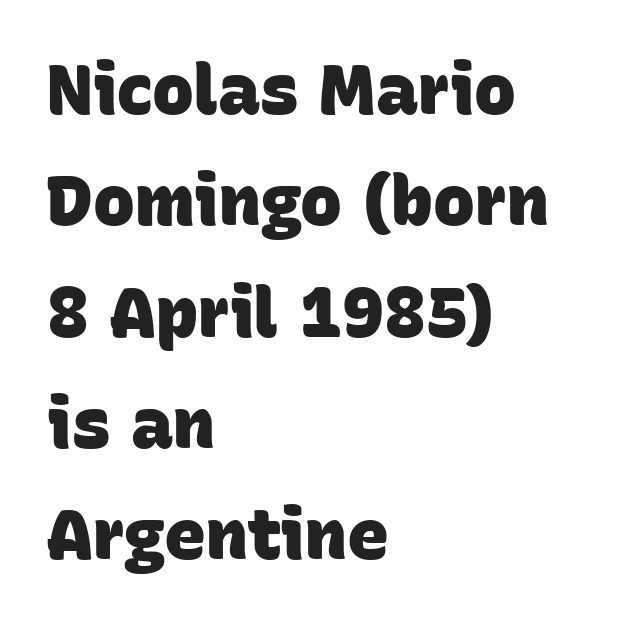
{"serif": "no", "bold": "yes", "weight": "heavy", "width": "normal", "stroke_contrast": "low", "x_height": "large", "monospaced": "no", "underline": "no", "align": "left", "line_spacing": "normal", "line_spacing_ratio": 1.59, "letter_spacing": "normal", "letter_spacing_em": 0.0, "glyph_px": 70}
